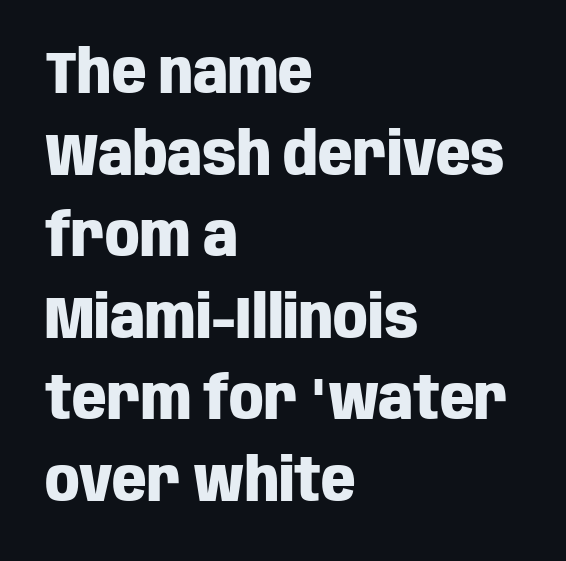
Q: Is the text bold? A: Yes.
Q: Is the text italic (slanted)? A: No, it is upright.
Q: Is the typeface a serif or a sans-serif typeface? A: Sans-serif.
Q: Is the text underlined? A: No.
Q: How is the paragraph aligned? A: Left-aligned.
Q: Is the spacing between letters normal or unusually wide? A: Normal.
Q: Is the spacing between lines tight, normal or loose? A: Normal.
Q: Width (condensed, normal, or wide)? A: Condensed.
Q: Stroke contrast? A: Low.
Q: x-height? A: Large.
Q: Monospaced? A: No.
